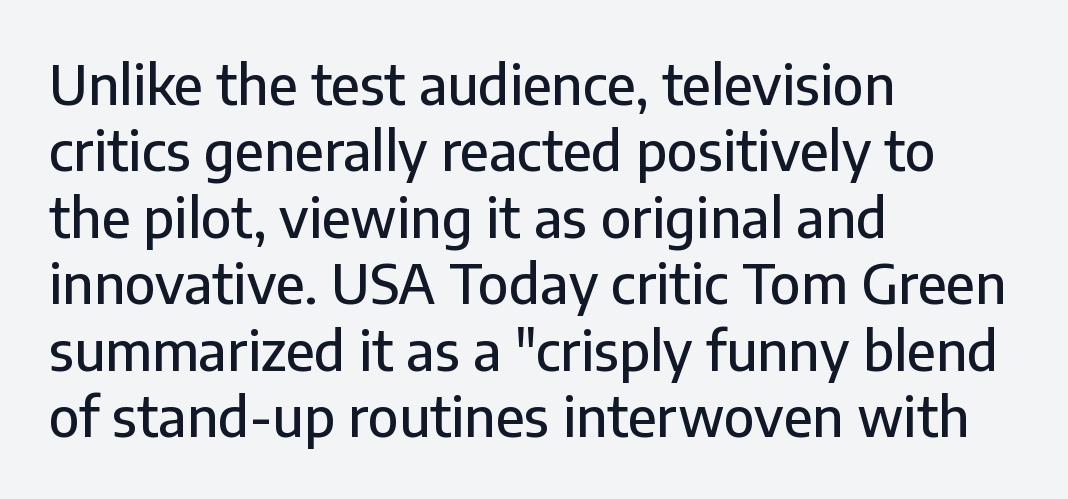
{"serif": "no", "italic": "no", "width": "normal", "stroke_contrast": "low", "x_height": "medium", "monospaced": "no", "underline": "no", "align": "left", "line_spacing_ratio": 1.23, "letter_spacing": "normal", "letter_spacing_em": 0.0, "glyph_px": 54}
